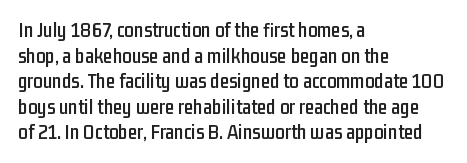
Line beginnings align vertically; line endings do not. Posture: vertical. A typesetter would call this zero additional tracking. The baseline area is clear.
